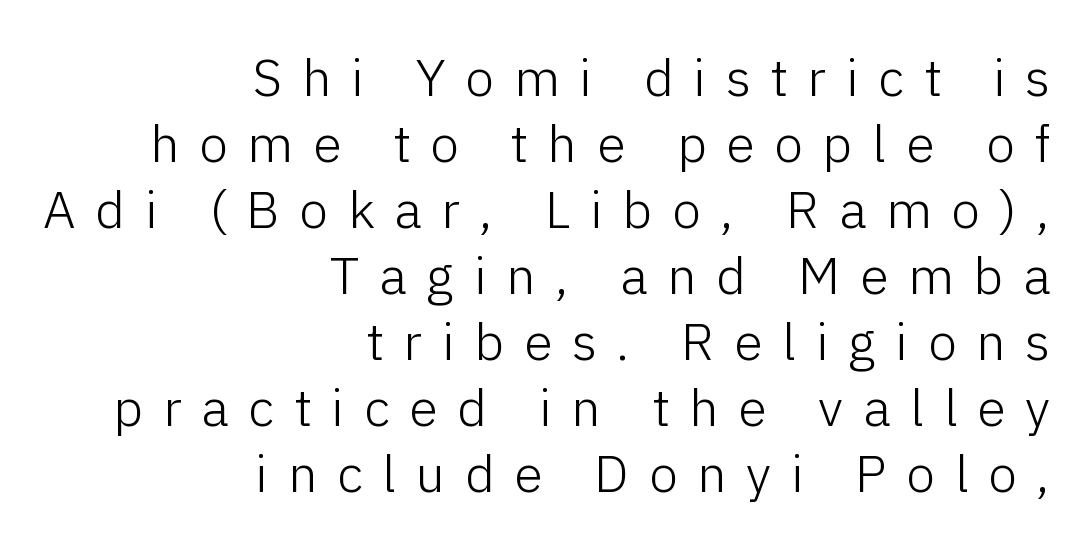
Q: Is the text bold? A: No.
Q: Is the text italic (slanted)? A: No, it is upright.
Q: Is the typeface a serif or a sans-serif typeface? A: Sans-serif.
Q: Is the text underlined? A: No.
Q: How is the paragraph aligned? A: Right-aligned.
Q: Is the spacing between letters normal or unusually wide? A: Unusually wide.
Q: Is the spacing between lines tight, normal or loose? A: Normal.
Q: Width (condensed, normal, or wide)? A: Normal.
Q: Stroke contrast? A: Low.
Q: x-height? A: Medium.
Q: Monospaced? A: No.
